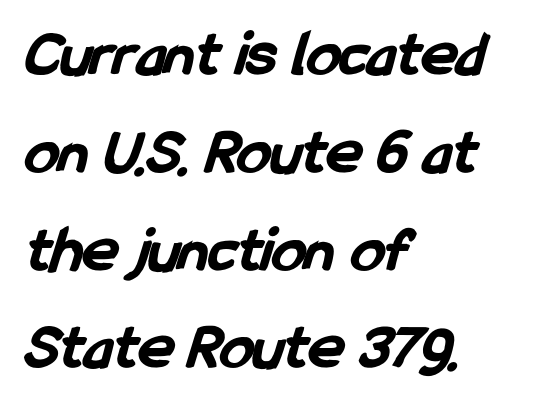
Here the glyphs are tracked normally, forming tight word shapes. Typesetter's note: full bold, strokes at maximum text heaviness. Glance below the letters and you will spot only blank space. A typesetter would label this face a sans. Vertical spacing — default.
